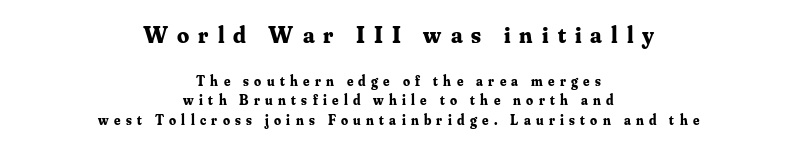
The image shows 24 px bold type, upright; set centered, normal line spacing (1.4x), unusually wide letter spacing (+0.38 em), not underlined; the first (top) block is 1.71x larger.
